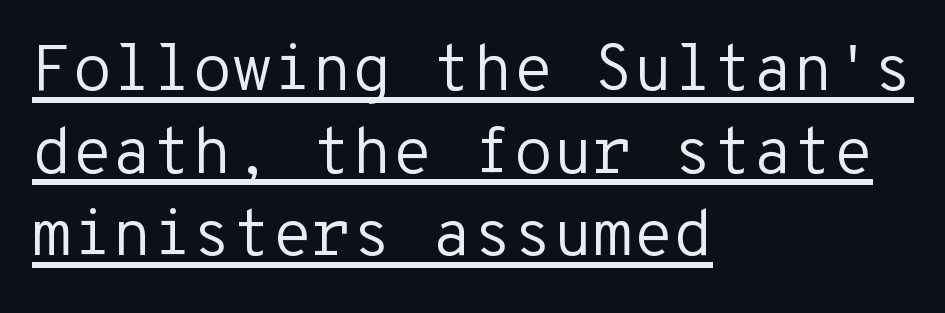
{"serif": "no", "italic": "no", "bold": "no", "weight": "regular", "width": "normal", "stroke_contrast": "low", "x_height": "medium", "monospaced": "yes", "underline": "yes", "align": "left", "line_spacing": "normal", "line_spacing_ratio": 1.27, "letter_spacing": "normal", "letter_spacing_em": 0.0, "glyph_px": 65}
